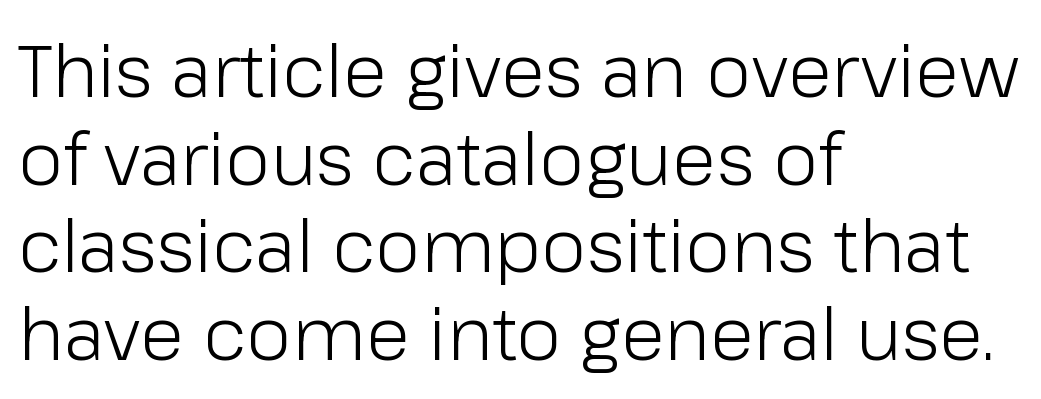
Q: Is the text bold? A: No.
Q: Is the text italic (slanted)? A: No, it is upright.
Q: Is the typeface a serif or a sans-serif typeface? A: Sans-serif.
Q: Is the text underlined? A: No.
Q: How is the paragraph aligned? A: Left-aligned.
Q: Is the spacing between letters normal or unusually wide? A: Normal.
Q: Width (condensed, normal, or wide)? A: Normal.
Q: Stroke contrast? A: Low.
Q: x-height? A: Medium.
Q: Monospaced? A: No.
